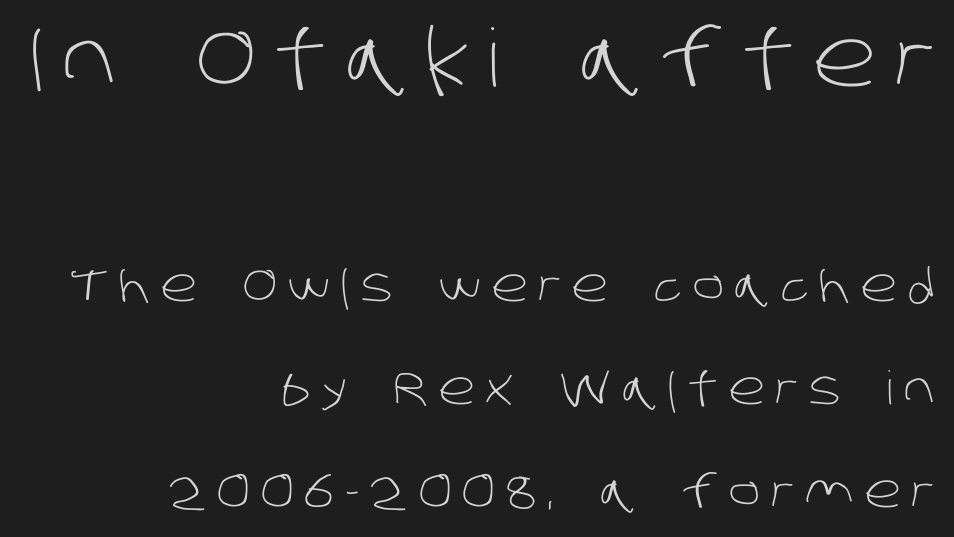
Anything drawn beneath the words? Only blank space. A typesetter would call this proportional, since set widths differ per character. Look at the bottom of the vertical strokes: they stop flat, with no serifs. This rendering widens character spacing well past its baseline value. The designer gave the opening block more size than the closing block. Is the block centered? No — it sits flush against the right margin.
